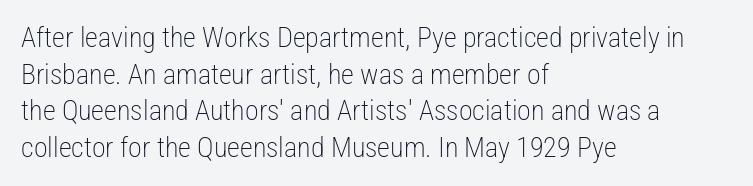
Q: Is the text bold? A: No.
Q: Is the text italic (slanted)? A: No, it is upright.
Q: Is the typeface a serif or a sans-serif typeface? A: Sans-serif.
Q: Is the text underlined? A: No.
Q: How is the paragraph aligned? A: Left-aligned.
Q: Is the spacing between letters normal or unusually wide? A: Normal.
Q: Is the spacing between lines tight, normal or loose? A: Normal.
Q: Width (condensed, normal, or wide)? A: Condensed.
Q: Stroke contrast? A: Low.
Q: x-height? A: Medium.
Q: Monospaced? A: No.
